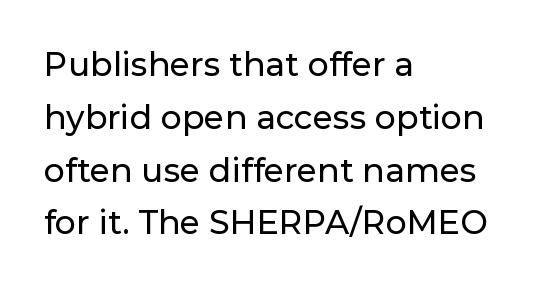
Q: Is the text italic (slanted)? A: No, it is upright.
Q: Is the typeface a serif or a sans-serif typeface? A: Sans-serif.
Q: Is the text underlined? A: No.
Q: How is the paragraph aligned? A: Left-aligned.
Q: Is the spacing between letters normal or unusually wide? A: Normal.
Q: Is the spacing between lines tight, normal or loose? A: Normal.
Q: Width (condensed, normal, or wide)? A: Normal.
Q: Stroke contrast? A: Low.
Q: x-height? A: Medium.
Q: Monospaced? A: No.
